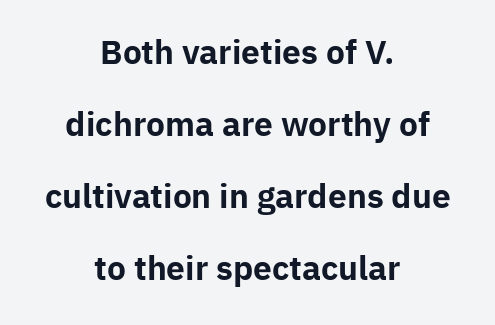
{"serif": "no", "italic": "no", "bold": "yes", "weight": "bold", "width": "normal", "stroke_contrast": "low", "x_height": "medium", "monospaced": "no", "underline": "no", "align": "center", "line_spacing": "loose", "line_spacing_ratio": 2.25, "letter_spacing": "normal", "letter_spacing_em": 0.0, "glyph_px": 32}
